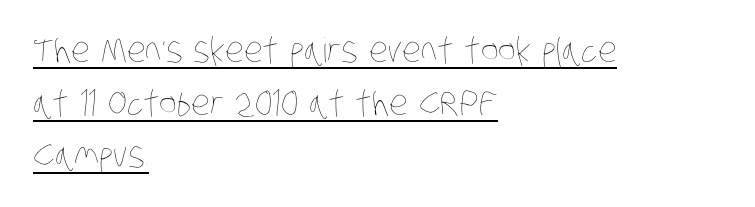
Horizontal alignment here is leftward, the default for most running prose. You could not count columns in this text — the font is proportionally spaced. The designer left line spacing at the default. Looks like someone drew a line under every word here. Weight class: somewhere from thin through regular.
